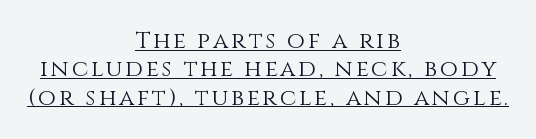
No italicization has been applied; the sample stays upright. The face used here appears with an underline applied. This rendering uses center alignment, leaving both contours irregular but symmetric. Bold? No — there's no thickening of the strokes.
